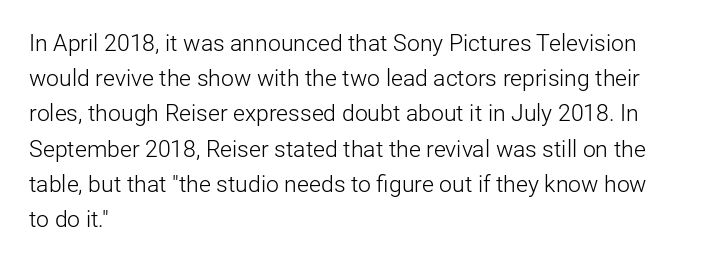
The image shows 23 px text type, upright; set left-aligned, normal line spacing (1.53x), normal letter spacing, not underlined.
